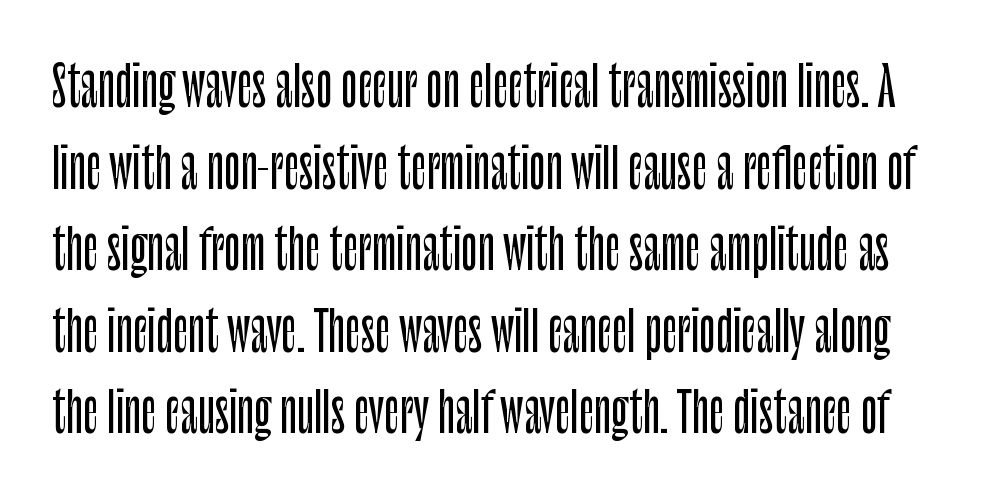
The image shows 54 px condensed sans-serif type, upright; set normal line spacing (1.51x), normal letter spacing, not underlined; low stroke contrast and a large x-height.
